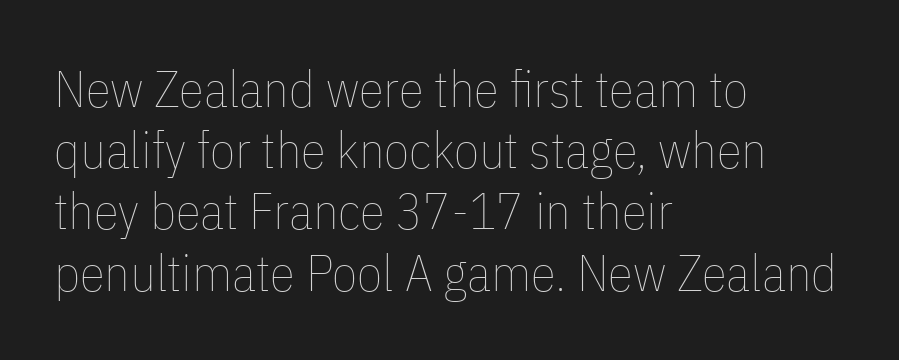
{"italic": "no", "bold": "no", "weight": "thin", "width": "condensed", "stroke_contrast": "low", "x_height": "medium", "monospaced": "no", "underline": "no", "align": "left", "line_spacing_ratio": 1.2, "letter_spacing": "normal", "letter_spacing_em": 0.0, "glyph_px": 51}
